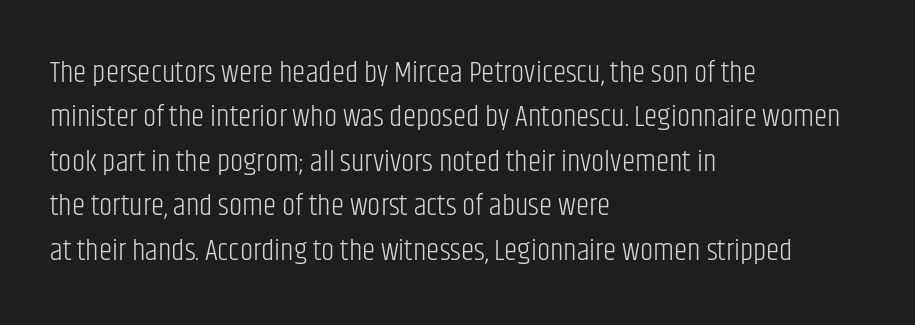
There is no visible air inserted between adjacent glyphs. Clear beneath every line of the passage. Looks like regular typesetting: each glyph gets only the width it needs. Alignment: flush left.
